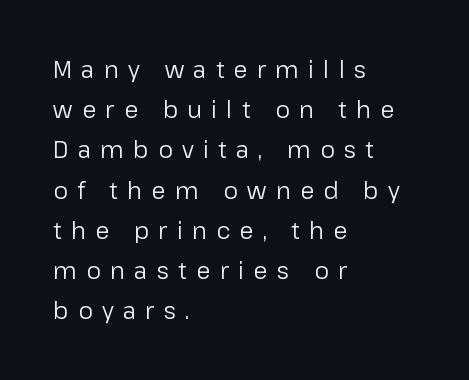
The image shows 23 px text type, upright; set left-aligned, line spacing 1.75x, unusually wide letter spacing (+0.41 em), not underlined.
